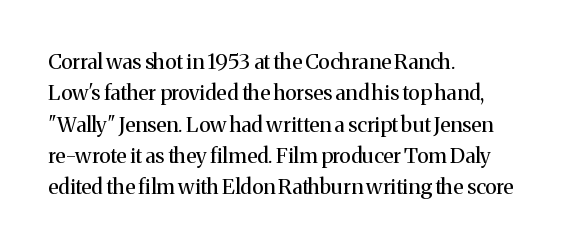
The image shows 21 px text type, upright; set left-aligned, normal line spacing (1.49x), normal letter spacing, not underlined.
